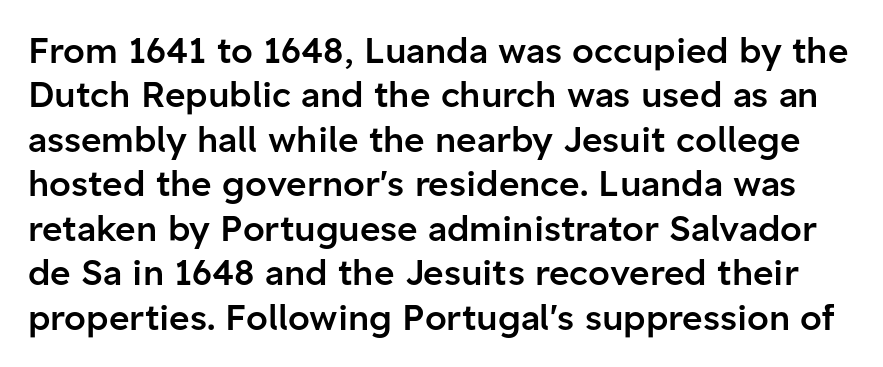
You could not count columns in this text — the font is proportionally spaced. Here the glyphs are tracked normally, forming tight word shapes. I'd call this a sans setting — the letters go barefoot. This is the in-between weight designers call semibold or demi.
